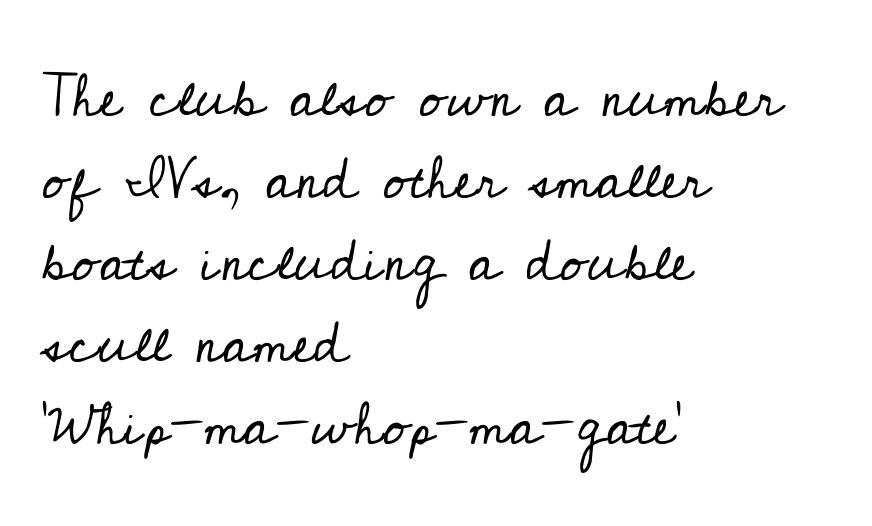
Honestly, the row spacing looks completely unremarkable. Only glyphs here, with clear space below each row. Stems and bowls with no extra thickness — not bold. The compositor pushed each line to the left boundary.
